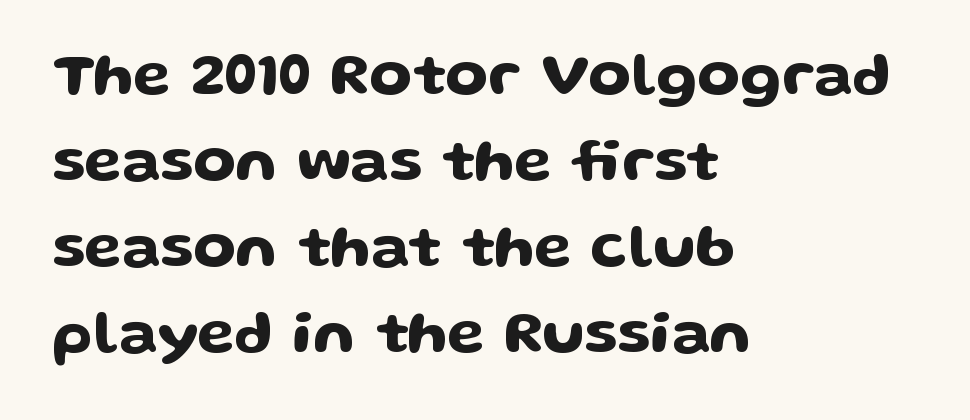
{"serif": "no", "italic": "no", "width": "wide", "stroke_contrast": "low", "x_height": "medium", "monospaced": "no", "underline": "no", "align": "left", "line_spacing": "normal", "line_spacing_ratio": 1.41, "letter_spacing": "normal", "letter_spacing_em": 0.0, "glyph_px": 61}
